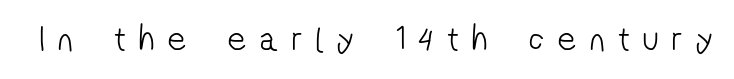
Observe the absence of serifs on each vertical stroke in this sample. Is the letter spacing exaggerated? Yes — the characters are pushed far apart. Ink coverage per letter is moderate at most. The rendering uses natural spacing where letterforms have individual widths.
